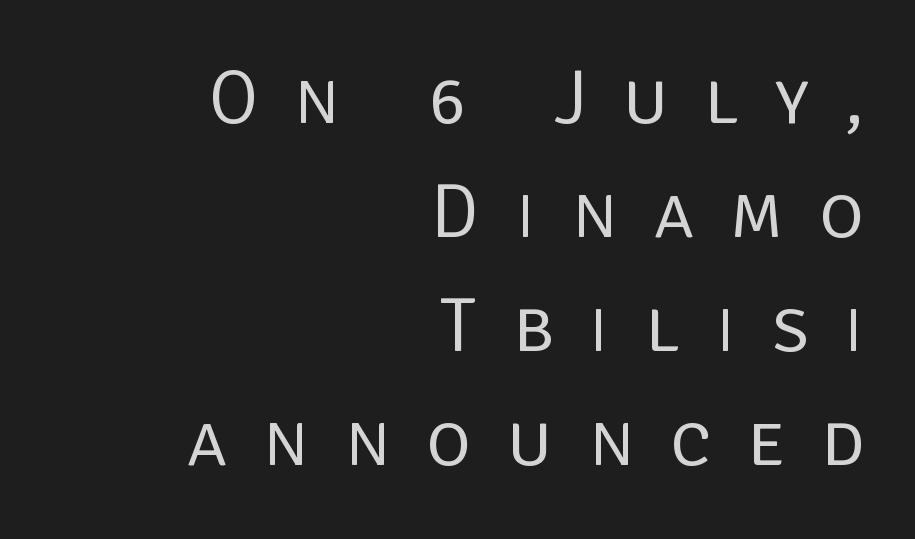
The image shows 76 px regular-weight sans-serif type, upright; set right-aligned, normal line spacing (1.5x), unusually wide letter spacing (+0.47 em), not underlined; low stroke contrast and a large x-height.
